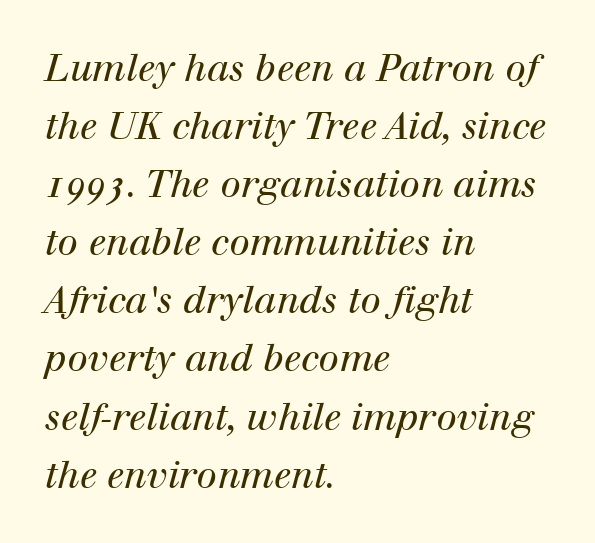
Compared with ordinary roman type, these characters are visibly tilted. These glyphs show unthickened strokes, regular width or finer. The rendering uses natural spacing where letterforms have individual widths. The rag falls on the right side of this text block.
